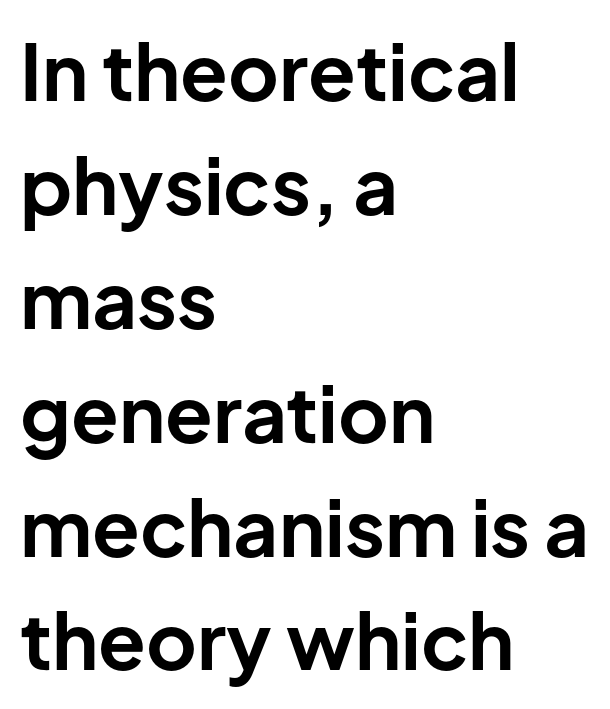
Q: Is the text bold? A: Yes.
Q: Is the text italic (slanted)? A: No, it is upright.
Q: Is the typeface a serif or a sans-serif typeface? A: Sans-serif.
Q: Is the text underlined? A: No.
Q: How is the paragraph aligned? A: Left-aligned.
Q: Is the spacing between letters normal or unusually wide? A: Normal.
Q: Is the spacing between lines tight, normal or loose? A: Normal.
Q: Width (condensed, normal, or wide)? A: Normal.
Q: Stroke contrast? A: Low.
Q: x-height? A: Medium.
Q: Monospaced? A: No.
